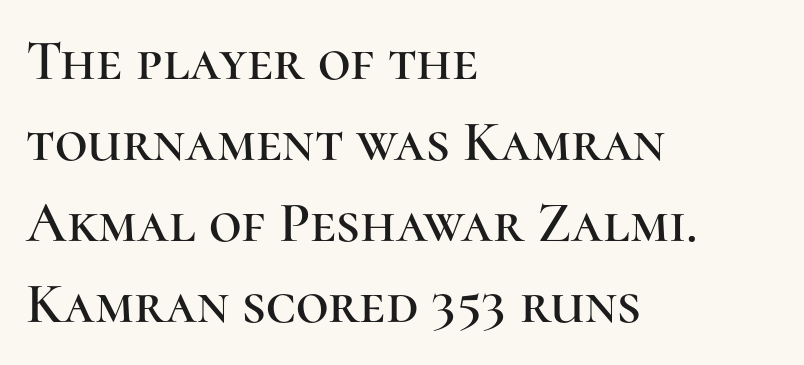
Leading: standard. Type without underlining. These lines are set flush left with a ragged right edge. Think of a printed novel: that variable character pitch is what you see here.
